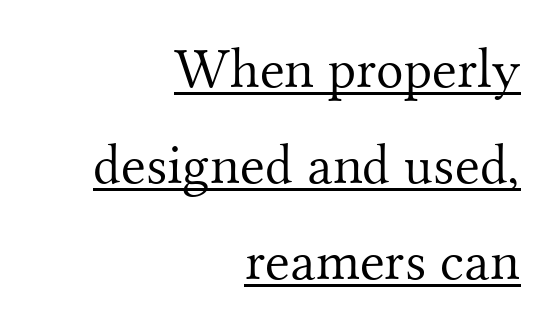
The image shows 57 px light serif type, upright; set right-aligned, normal line spacing (1.68x), normal letter spacing, underlined; medium stroke contrast and a small x-height.
